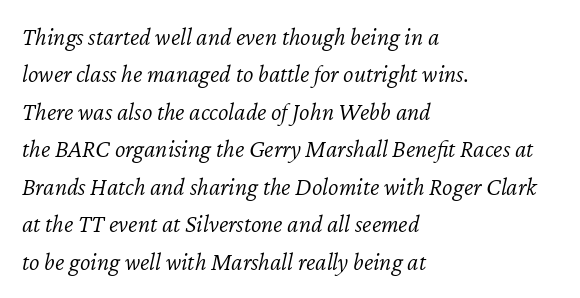
Q: Is the text bold? A: No.
Q: Is the text italic (slanted)? A: Yes, it leans right by about 12 degrees.
Q: Is the text underlined? A: No.
Q: How is the paragraph aligned? A: Left-aligned.
Q: Is the spacing between letters normal or unusually wide? A: Normal.
Q: Is the spacing between lines tight, normal or loose? A: Normal.
